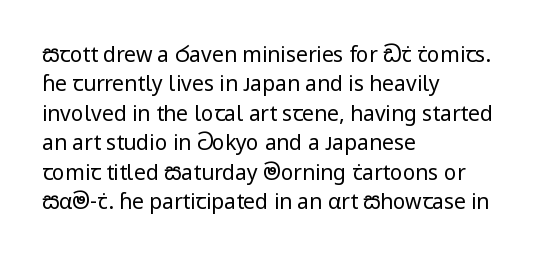
A clean baseline with only descenders dipping below it. If you drew a line through each stem, it would be perfectly vertical. Honestly, the row spacing looks completely unremarkable. Is this a heavy cut? Hardly; it is regular or lighter.
